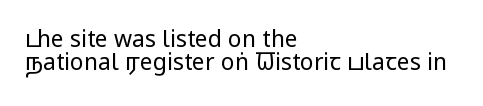
The image shows 23 px text type, upright; set left-aligned, tight line spacing (1.01x), normal letter spacing, not underlined.
